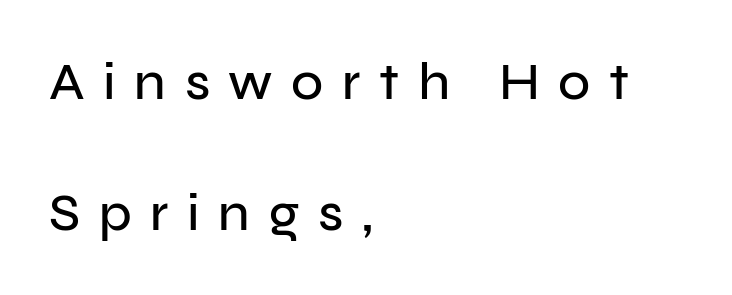
Posture: straight, roman, zero tilt. You could not count columns in this text — the font is proportionally spaced. These lines stand farther apart than default settings would place them. Serifs: no, the terminals of the letterforms are clean. What stands out about the letter spacing? Its width — letters are far apart.
